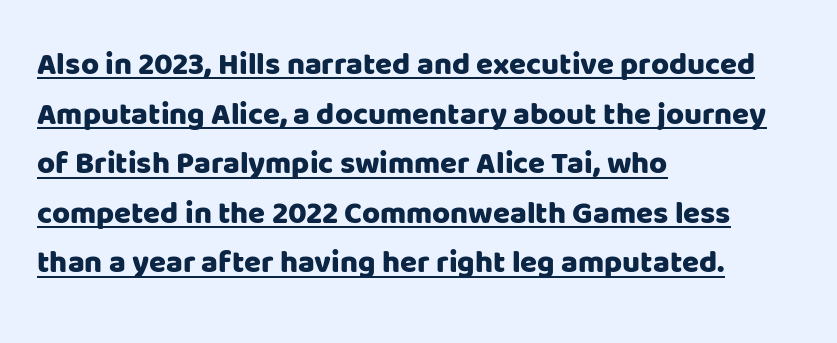
In terms of leading, this rendering sits right in the middle. You can tell from the bare stems that sans-serif type was used. The typography opts for an upright posture over an oblique one. Note the varied advance widths — an 'i' is clearly narrower than an 'm'. The face used here appears with an underline applied. Line starts are locked; line ends wander.
